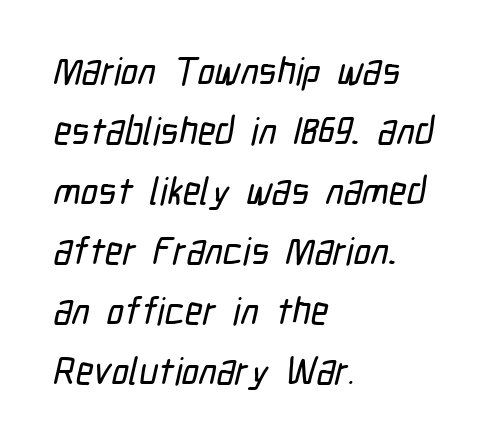
Q: Is the typeface a serif or a sans-serif typeface? A: Sans-serif.
Q: Is the text underlined? A: No.
Q: How is the paragraph aligned? A: Left-aligned.
Q: Is the spacing between letters normal or unusually wide? A: Normal.
Q: Is the spacing between lines tight, normal or loose? A: Normal.
Q: Width (condensed, normal, or wide)? A: Condensed.
Q: Stroke contrast? A: Low.
Q: x-height? A: Medium.
Q: Monospaced? A: No.
